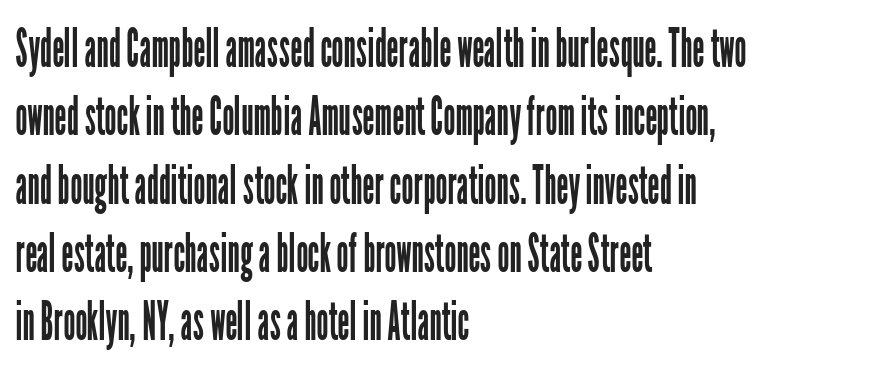
Line beginnings align vertically; line endings do not. Letterform terminals end flat and unadorned throughout the passage. The leading is moderate, giving the passage an even texture. Every character sits straight up, as roman type does. Each stroke keeps to a modest, everyday thickness or less. Each word holds together tightly as a unit, with standard inter-letter gaps.
